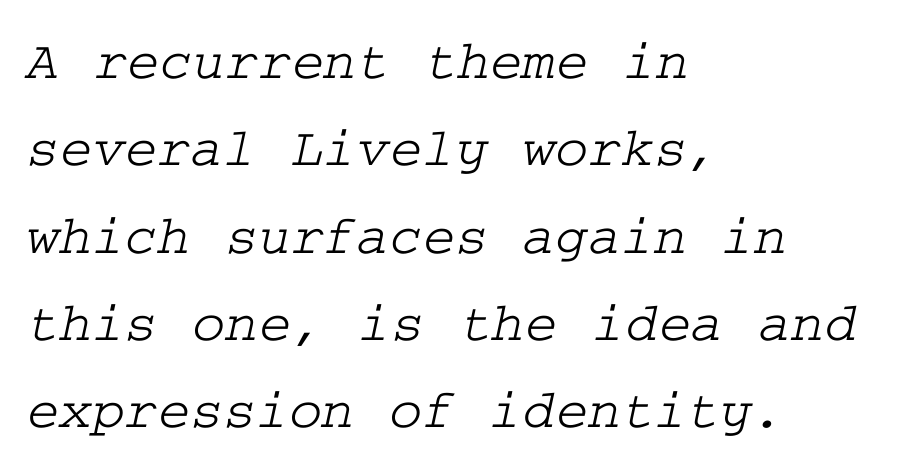
Classification — serif. The zone under the glyphs is completely vacant. Tracking here is standard; glyphs follow each other at the usual distance. These lines are set flush left with a ragged right edge. Regular leading.
